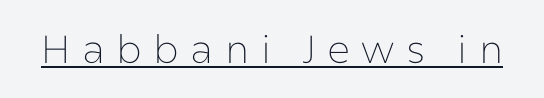
{"serif": "no", "italic": "no", "bold": "no", "weight": "thin", "width": "normal", "stroke_contrast": "low", "x_height": "medium", "monospaced": "no", "underline": "yes", "letter_spacing": "wide", "letter_spacing_em": 0.29, "glyph_px": 39}
